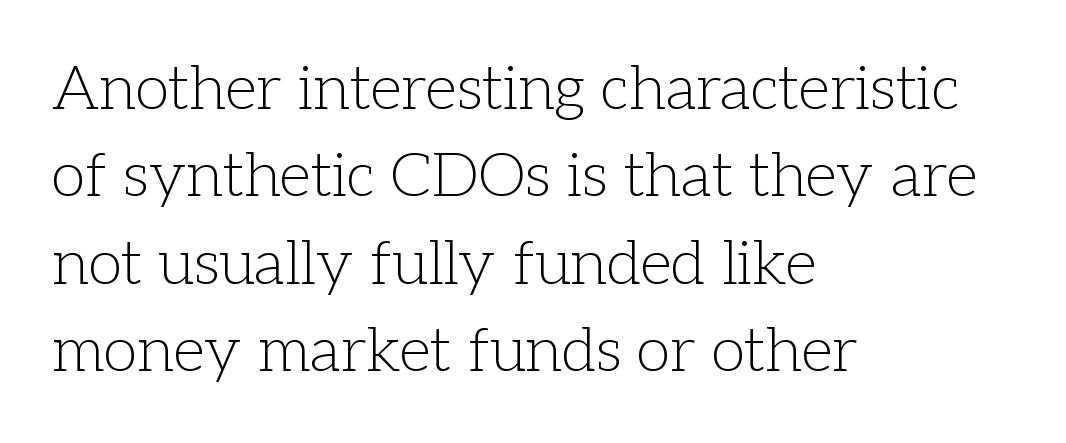
Q: Is the text bold? A: No.
Q: Is the text italic (slanted)? A: No, it is upright.
Q: Is the typeface a serif or a sans-serif typeface? A: Serif.
Q: Is the text underlined? A: No.
Q: How is the paragraph aligned? A: Left-aligned.
Q: Is the spacing between letters normal or unusually wide? A: Normal.
Q: Is the spacing between lines tight, normal or loose? A: Normal.
Q: Width (condensed, normal, or wide)? A: Normal.
Q: Stroke contrast? A: Low.
Q: x-height? A: Medium.
Q: Monospaced? A: No.
